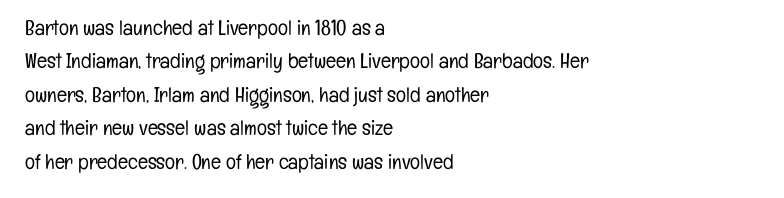
The image shows 21 px text type, upright; set left-aligned, normal line spacing (1.59x), normal letter spacing, not underlined.
